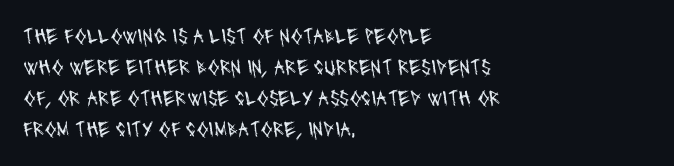
The image shows 22 px text type; set left-aligned, normal line spacing (1.41x), normal letter spacing, not underlined.
